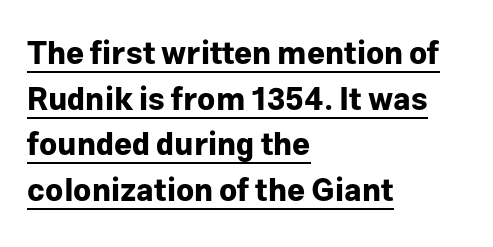
Q: Is the text bold? A: Yes.
Q: Is the text italic (slanted)? A: No, it is upright.
Q: Is the typeface a serif or a sans-serif typeface? A: Sans-serif.
Q: Is the text underlined? A: Yes.
Q: How is the paragraph aligned? A: Left-aligned.
Q: Is the spacing between letters normal or unusually wide? A: Normal.
Q: Is the spacing between lines tight, normal or loose? A: Normal.
Q: Width (condensed, normal, or wide)? A: Normal.
Q: Stroke contrast? A: Low.
Q: x-height? A: Medium.
Q: Monospaced? A: No.
